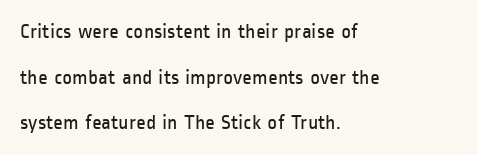
{"italic": "no", "bold": "no", "underline": "no", "align": "left", "line_spacing": "loose", "line_spacing_ratio": 2.17, "letter_spacing": "normal", "letter_spacing_em": 0.0, "glyph_px": 21}
